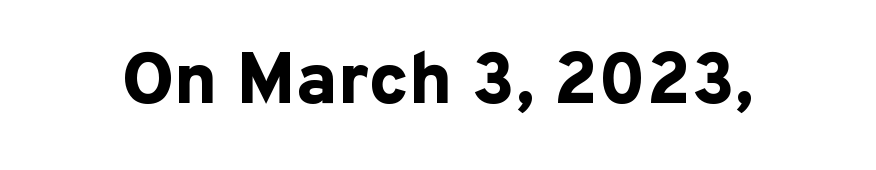
It's the straight-up-and-down kind of type. Here the designer chose a conventional face with non-uniform glyph widths. Standard letterfit; no display-style spreading of the glyphs. Lines of text with bare space underneath. Strong, thick strokes mark this as bold type. The font family rendered here belongs to the sans-serif group.
